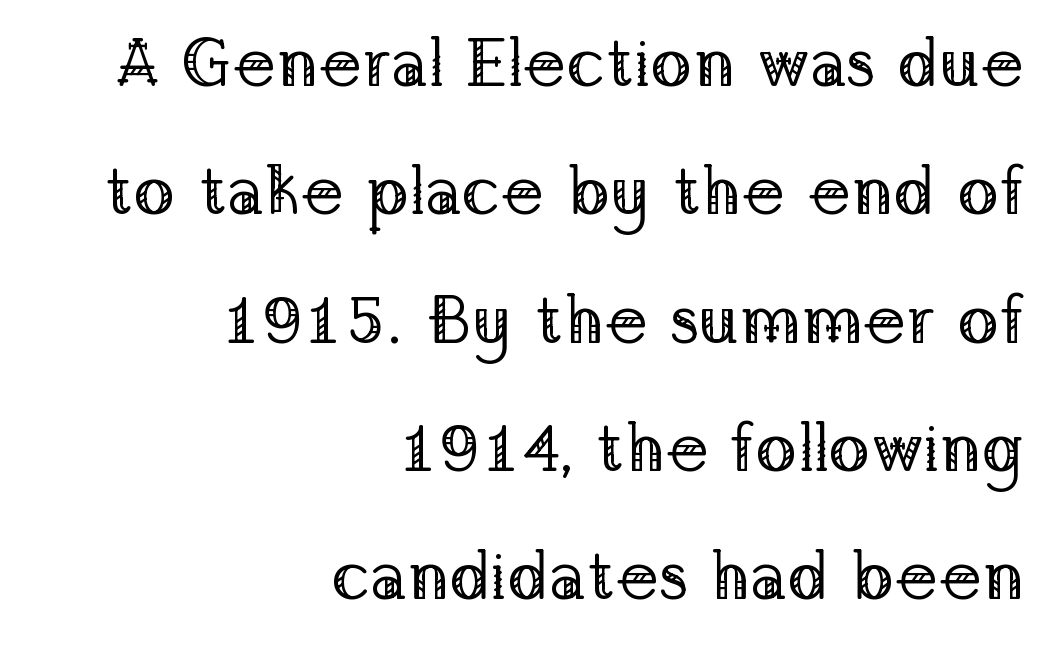
When letters stand straight like this, we call the style roman or upright. Unbolded letterforms with no extra heft. The letters advance in unequal steps, a hallmark of proportional type. The tracking reads as untouched default to a designer's eye. These lines are composed in type with serifs. The lines in this sample share a right terminus and differ only in where they begin.
